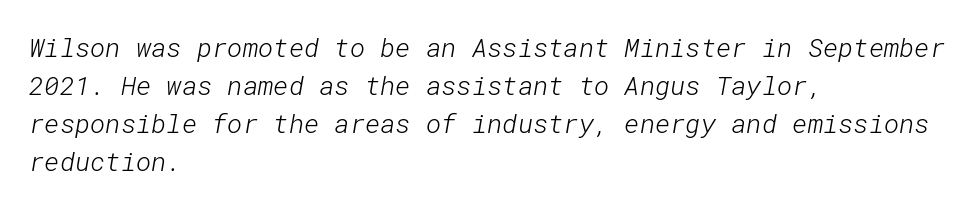
Q: Is the text bold? A: No.
Q: Is the text underlined? A: No.
Q: How is the paragraph aligned? A: Left-aligned.
Q: Is the spacing between letters normal or unusually wide? A: Normal.
Q: Is the spacing between lines tight, normal or loose? A: Normal.
